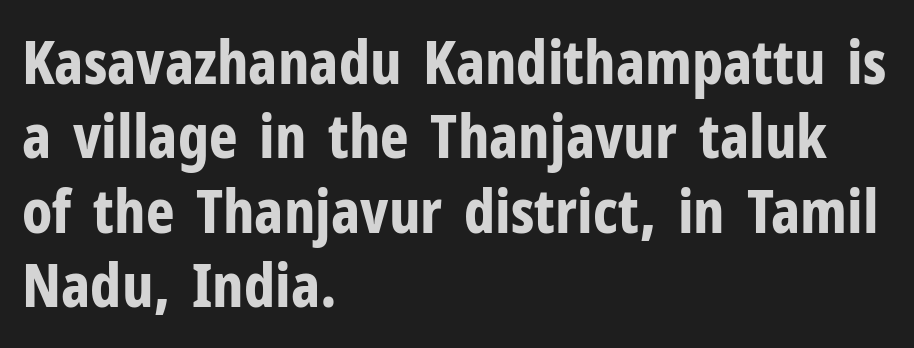
Summary of weight: heavy, a full bold. Ascenders rise straight up at ninety degrees. In terms of letterspacing, this is plain default setting. Here the designer chose a conventional face with non-uniform glyph widths. Compared with a centered layout, this one pins lines to the left instead.
